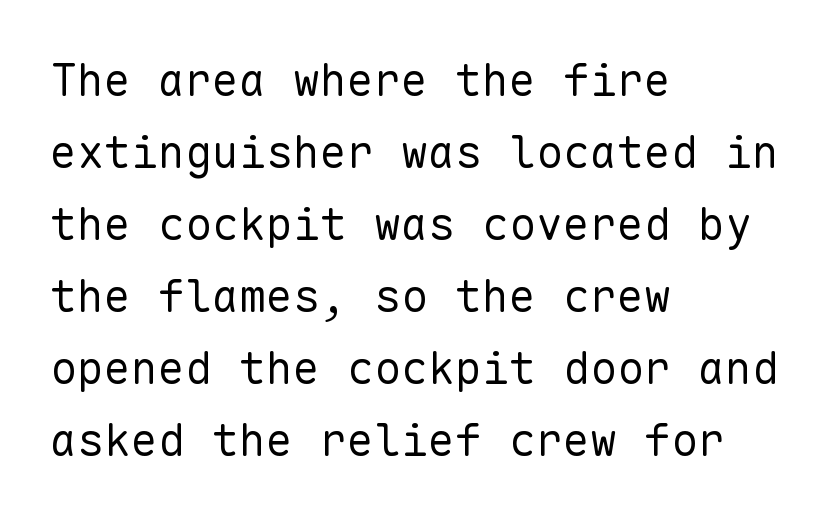
Q: Is the text bold? A: No.
Q: Is the text italic (slanted)? A: No, it is upright.
Q: Is the typeface a serif or a sans-serif typeface? A: Sans-serif.
Q: Is the text underlined? A: No.
Q: How is the paragraph aligned? A: Left-aligned.
Q: Is the spacing between letters normal or unusually wide? A: Normal.
Q: Is the spacing between lines tight, normal or loose? A: Normal.
Q: Width (condensed, normal, or wide)? A: Normal.
Q: Stroke contrast? A: Low.
Q: x-height? A: Medium.
Q: Monospaced? A: Yes.
